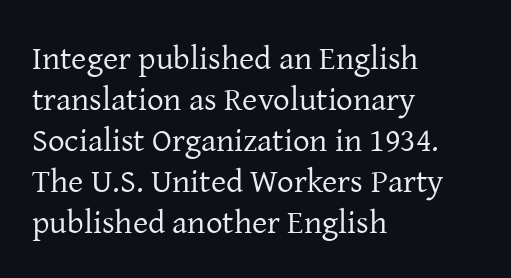
{"serif": "yes", "italic": "no", "bold": "no", "weight": "regular", "width": "normal", "stroke_contrast": "low", "x_height": "medium", "monospaced": "no", "underline": "no", "align": "left", "line_spacing_ratio": 1.24, "letter_spacing": "normal", "letter_spacing_em": 0.0, "glyph_px": 33}
